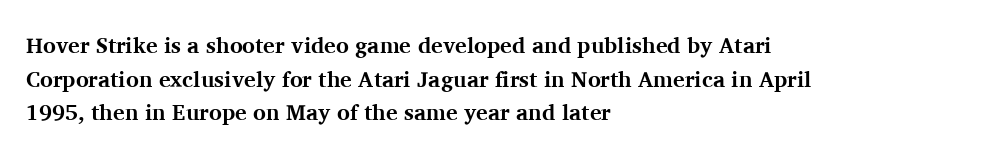
Q: Is the text bold? A: Yes.
Q: Is the text italic (slanted)? A: No, it is upright.
Q: Is the text underlined? A: No.
Q: How is the paragraph aligned? A: Left-aligned.
Q: Is the spacing between letters normal or unusually wide? A: Normal.
Q: Is the spacing between lines tight, normal or loose? A: Normal.
